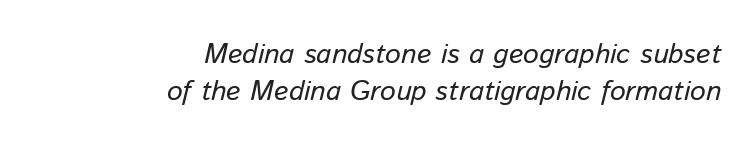
Between one letter and the next there's only the usual sliver of space. The characters are drawn with everyday or finer stroke widths. Bare-footed words on every line. The typography opts for an oblique posture over an upright one. Layout note: lines flush right. A typesetter would call this leading conventional body-copy spacing.
